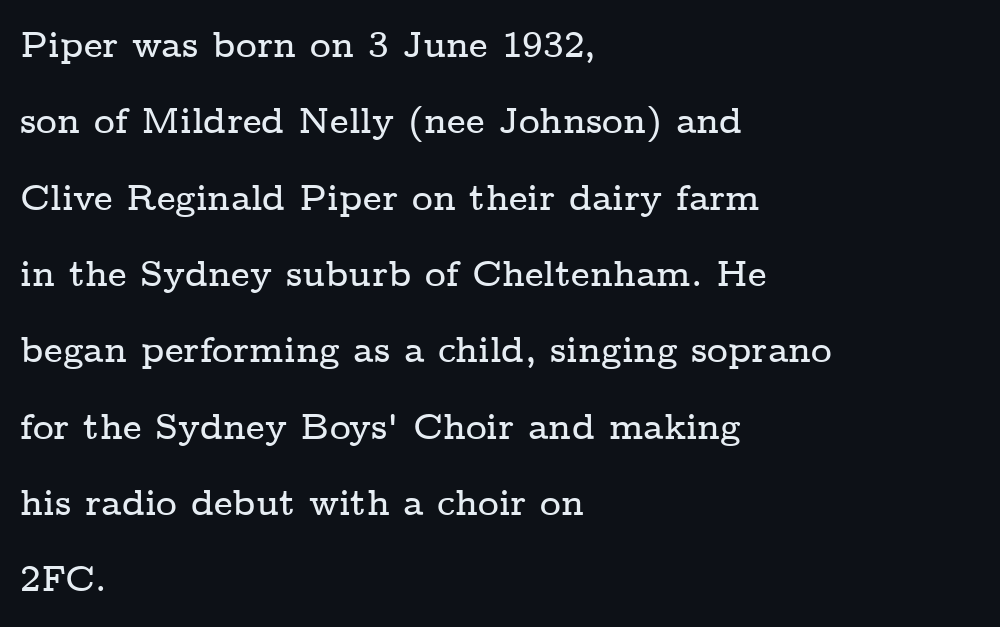
Type without underlining. The type sits square on the baseline with zero lean. Each word holds together tightly as a unit, with standard inter-letter gaps. All the whitespace from short lines collects on the right. A typesetter would label this face a serif.
